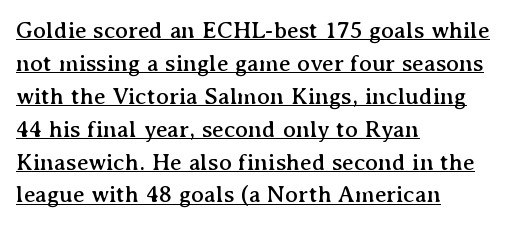
The image shows 24 px text type, upright; set left-aligned, normal line spacing (1.37x), normal letter spacing, underlined.
